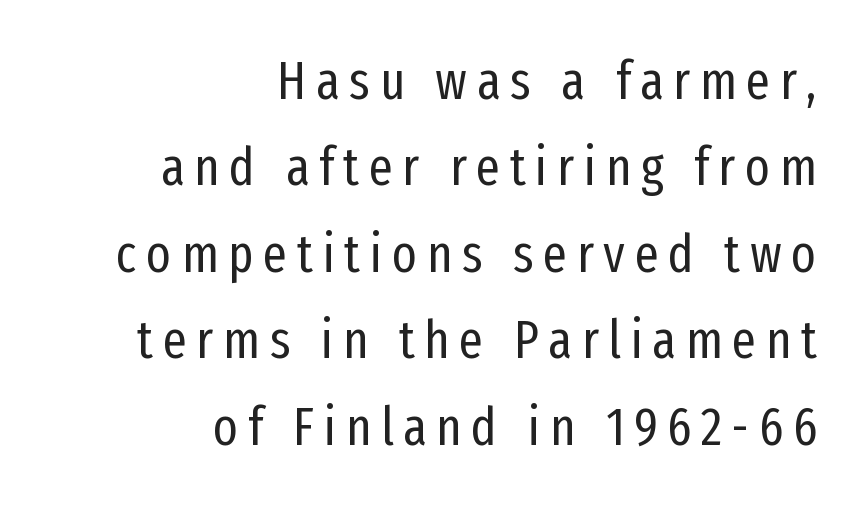
Q: Is the text bold? A: No.
Q: Is the text italic (slanted)? A: No, it is upright.
Q: Is the typeface a serif or a sans-serif typeface? A: Sans-serif.
Q: Is the text underlined? A: No.
Q: How is the paragraph aligned? A: Right-aligned.
Q: Is the spacing between lines tight, normal or loose? A: Normal.
Q: Width (condensed, normal, or wide)? A: Condensed.
Q: Stroke contrast? A: Low.
Q: x-height? A: Medium.
Q: Monospaced? A: No.
